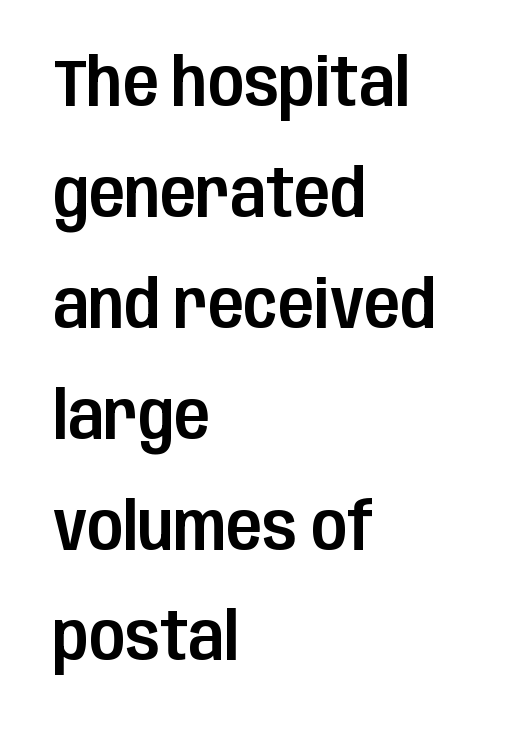
Which margin do the lines hug? The left one — the right edge is uneven. There is no visible air inserted between adjacent glyphs. What's the leading like? Ordinary, nothing unusual. Is this a fixed-width face? No — the glyphs have proportional, varying widths. No word sits above an underline.
